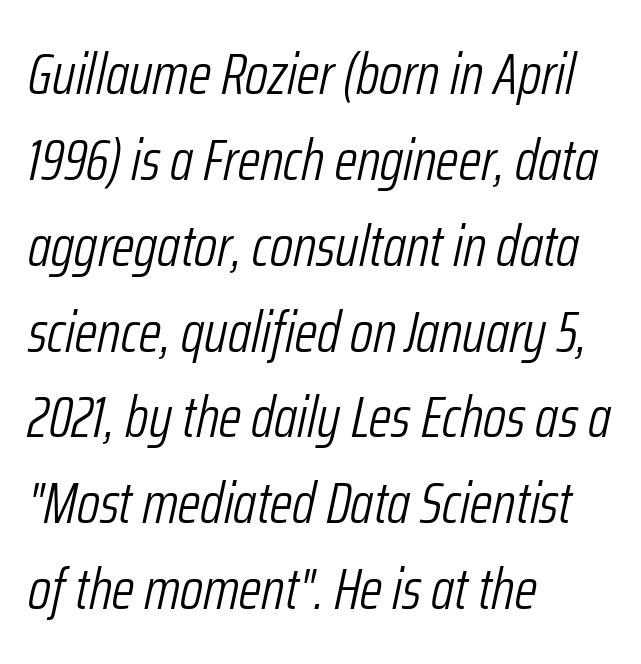
{"italic": "yes", "lean": "right", "slant_degrees": 12, "bold": "no", "weight": "light", "width": "condensed", "stroke_contrast": "low", "x_height": "medium", "monospaced": "no", "underline": "no", "align": "left", "line_spacing": "normal", "line_spacing_ratio": 1.48, "letter_spacing": "normal", "letter_spacing_em": 0.0, "glyph_px": 58}
